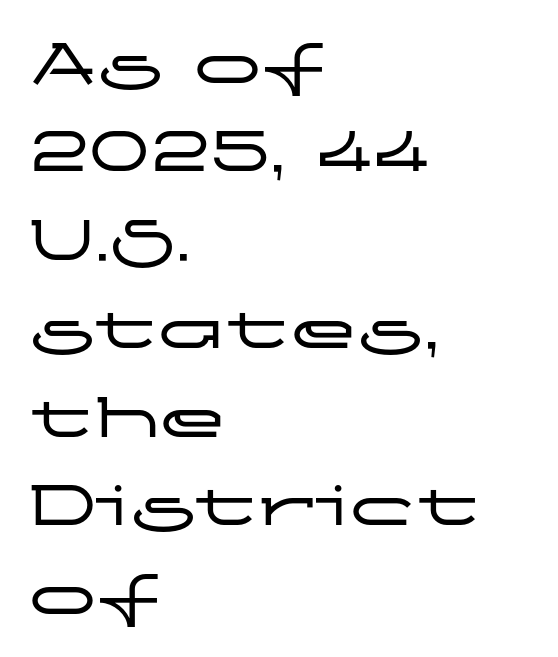
The image shows 67 px wide sans-serif type, upright; set left-aligned, normal line spacing (1.32x), normal letter spacing, not underlined; low stroke contrast and a medium x-height.
